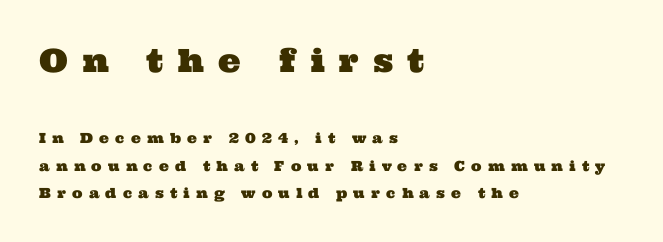
{"serif": "yes", "width": "wide", "stroke_contrast": "medium", "x_height": "medium", "monospaced": "no", "underline": "no", "align": "left", "line_spacing": "loose", "line_spacing_ratio": 1.98, "letter_spacing": "wide", "letter_spacing_em": 0.44, "larger_block": "first", "size_ratio": 2.29, "glyph_px": 32}
